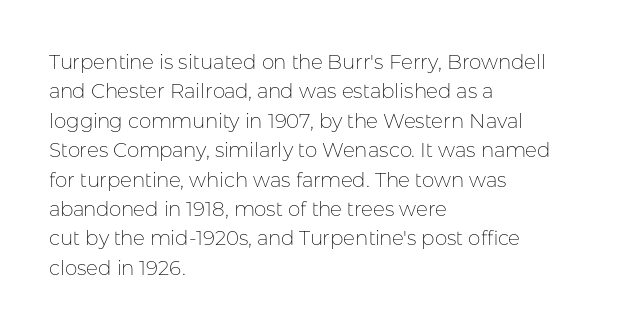
{"italic": "no", "bold": "no", "underline": "no", "align": "left", "line_spacing": "normal", "line_spacing_ratio": 1.47, "letter_spacing": "normal", "letter_spacing_em": 0.0, "glyph_px": 20}
